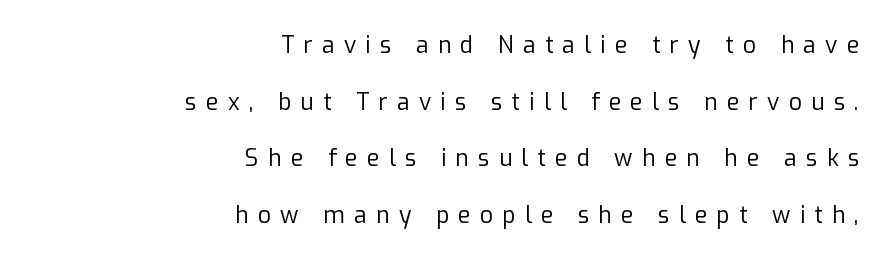
The image shows 23 px text type, upright; set right-aligned, loose line spacing (2.46x), unusually wide letter spacing (+0.4 em), not underlined.
